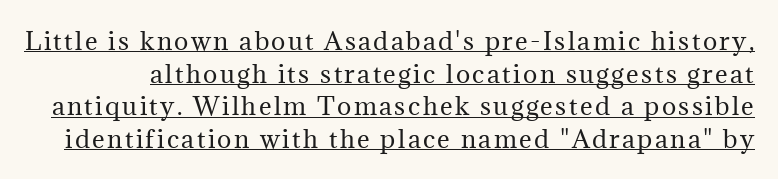
Q: Is the text bold? A: No.
Q: Is the text italic (slanted)? A: No, it is upright.
Q: Is the text underlined? A: Yes.
Q: Is the spacing between lines tight, normal or loose? A: Normal.
